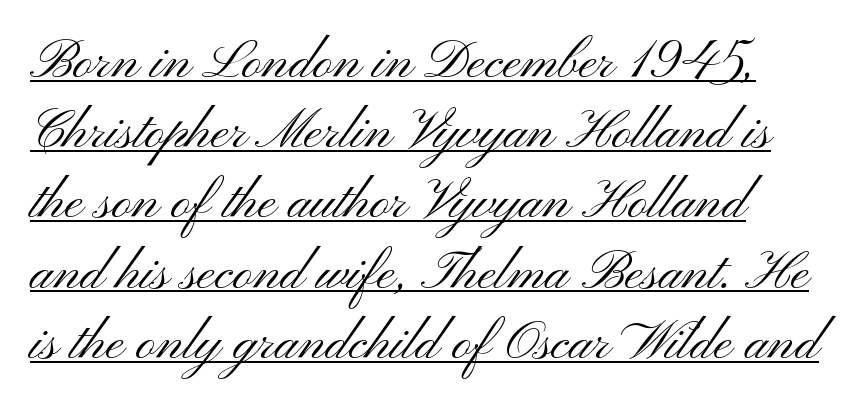
The image shows 54 px light, wide sans-serif type; set normal line spacing (1.3x), normal letter spacing, underlined; medium stroke contrast and a small x-height.
